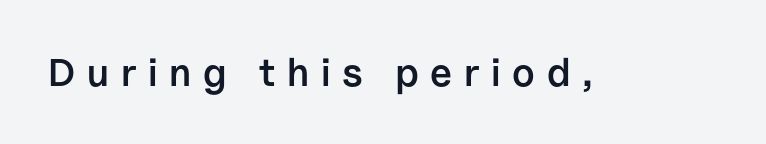
Q: Is the text bold? A: Semi-bold.
Q: Is the text italic (slanted)? A: No, it is upright.
Q: Is the typeface a serif or a sans-serif typeface? A: Sans-serif.
Q: Is the text underlined? A: No.
Q: Is the spacing between letters normal or unusually wide? A: Unusually wide.
Q: Width (condensed, normal, or wide)? A: Normal.
Q: Stroke contrast? A: Low.
Q: x-height? A: Medium.
Q: Monospaced? A: No.
